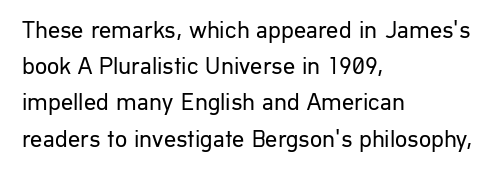
Q: Is the text bold? A: No.
Q: Is the text italic (slanted)? A: No, it is upright.
Q: Is the text underlined? A: No.
Q: How is the paragraph aligned? A: Left-aligned.
Q: Is the spacing between letters normal or unusually wide? A: Normal.
Q: Is the spacing between lines tight, normal or loose? A: Normal.
